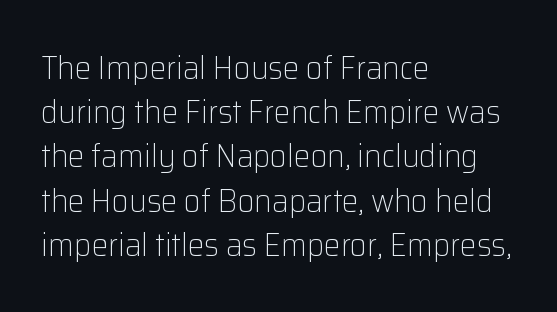
{"serif": "no", "italic": "no", "bold": "no", "weight": "light", "width": "normal", "stroke_contrast": "low", "x_height": "medium", "monospaced": "no", "underline": "no", "align": "left", "line_spacing": "normal", "line_spacing_ratio": 1.34, "letter_spacing": "normal", "letter_spacing_em": 0.0, "glyph_px": 33}
